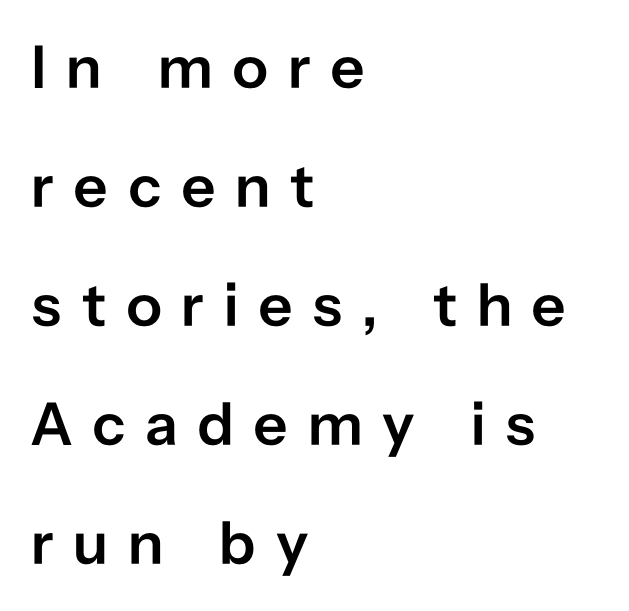
Summary of vertical rhythm: relaxed, with wide interline spacing. The face used here is proportionally spaced, like ordinary book or web type. Words float on clear page, feet unadorned. Unlike italic type, these characters show no tilt at all. Bold? Not quite — semibold, heavier than regular but stopping short.
